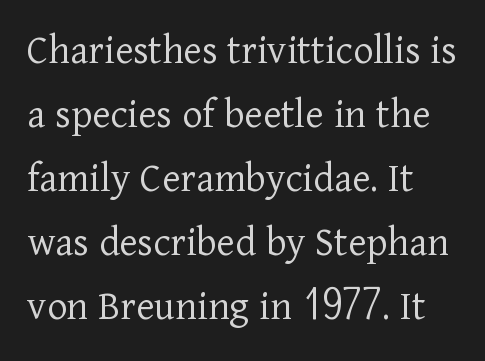
The image shows 43 px light serif type, upright; set left-aligned, normal line spacing (1.49x), normal letter spacing, not underlined; low stroke contrast and a medium x-height.
